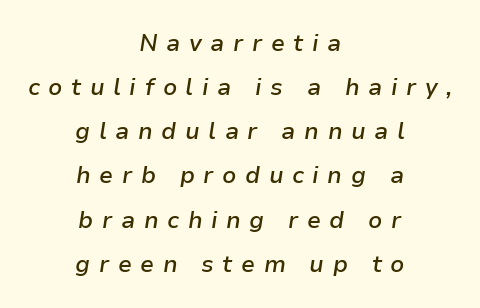
Q: Is the text bold? A: Semi-bold.
Q: Is the text italic (slanted)? A: Yes, it leans right by about 9 degrees.
Q: Is the text underlined? A: No.
Q: How is the paragraph aligned? A: Centered.
Q: Is the spacing between letters normal or unusually wide? A: Unusually wide.
Q: Is the spacing between lines tight, normal or loose? A: Loose.
